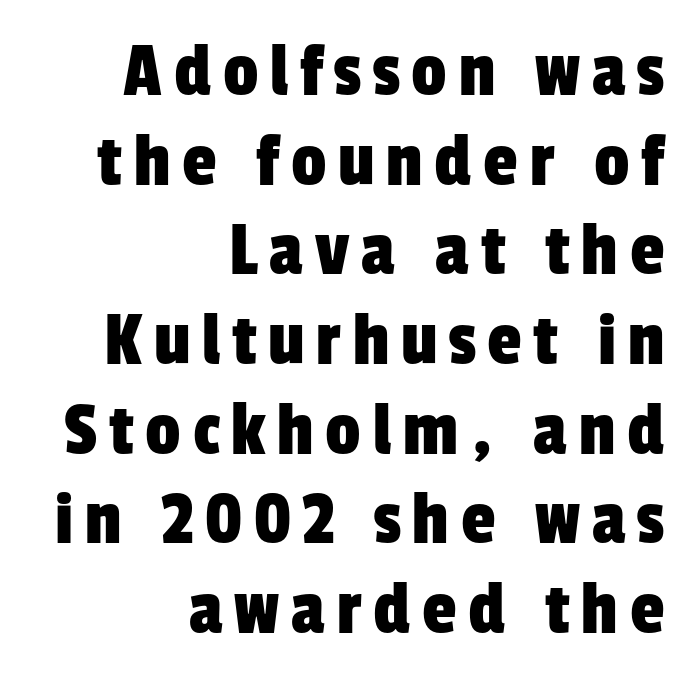
Descenders are the only things crossing below the line. Observe the absence of serifs on each vertical stroke in this sample. Spacing verdict: proportional, widths tailored to each character. Casual observation: everything's shoved over to the right.
